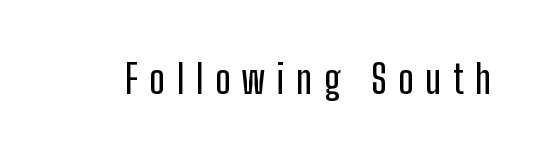
The tracking jumps out immediately: characters are airy and widely separated. Are there feet on the stems? There aren't — it's a sans. Spacing verdict: proportional, widths tailored to each character. Posture: upright roman. Decoration check: the copy has no underline.
